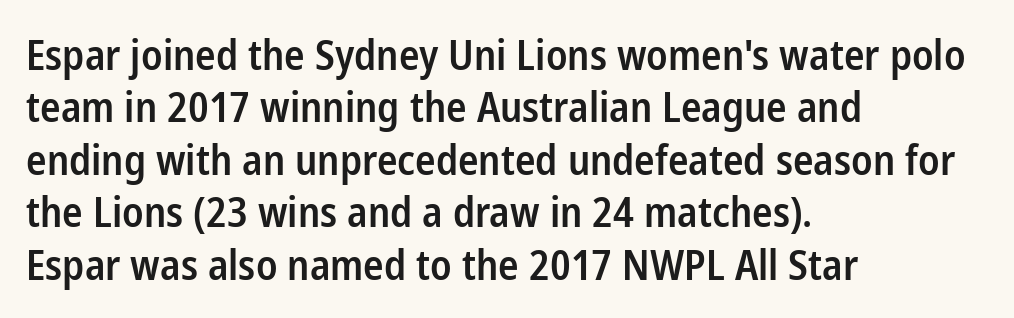
{"serif": "no", "italic": "no", "bold": "semi", "weight": "semibold", "width": "condensed", "stroke_contrast": "low", "x_height": "medium", "monospaced": "no", "underline": "no", "align": "left", "line_spacing": "normal", "line_spacing_ratio": 1.28, "letter_spacing": "normal", "letter_spacing_em": 0.0, "glyph_px": 41}
